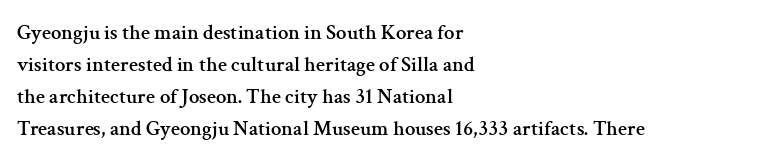
Q: Is the text italic (slanted)? A: No, it is upright.
Q: Is the text underlined? A: No.
Q: How is the paragraph aligned? A: Left-aligned.
Q: Is the spacing between letters normal or unusually wide? A: Normal.
Q: Is the spacing between lines tight, normal or loose? A: Normal.
